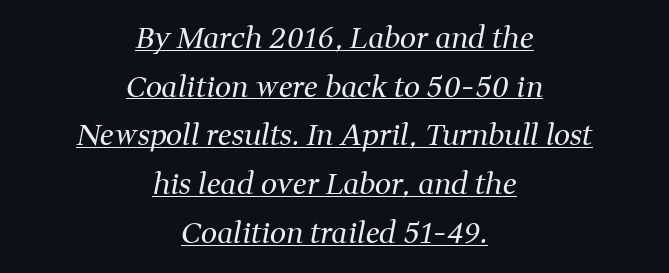
Teacher's note: observe the equal gaps on both sides — that is centered alignment. Tall strokes in this sample are angled rather than plumb. Honestly, the letter spacing is just normal — you wouldn't notice it. If you measured baseline to baseline, you'd find a middling distance. The font family rendered here belongs to the serif group.
